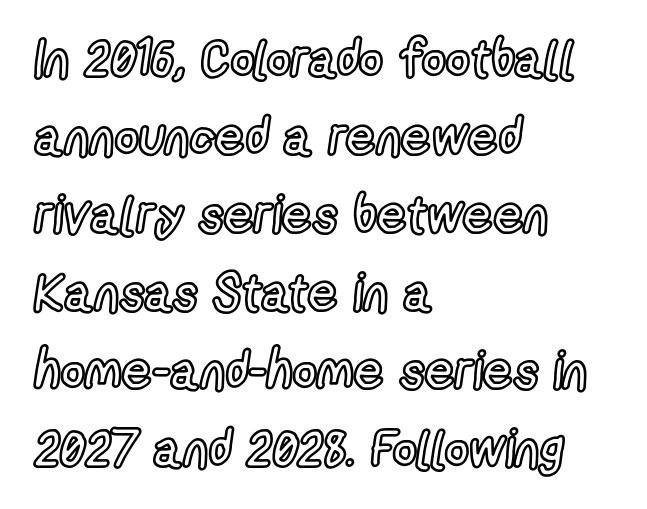
This sample uses plain, unmodified letter spacing. Honestly, there is no underline to notice here at all. The face used here is proportionally spaced, like ordinary book or web type. If you drew a ruler down the left edge, every line would touch it. This sample keeps an unexceptional amount of space between lines.
